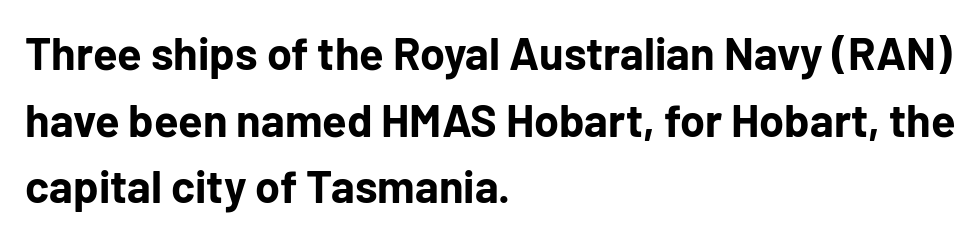
The image shows 45 px bold sans-serif type, upright; set left-aligned, normal line spacing (1.48x), normal letter spacing, not underlined; low stroke contrast and a medium x-height.
